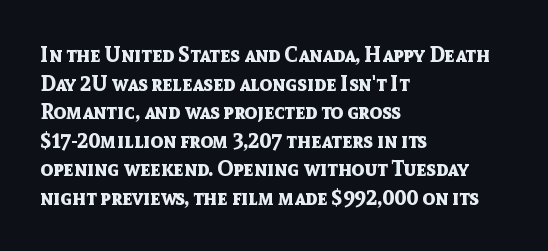
Notice how descenders clear the ascenders below comfortably — that's standard leading. Clear beneath every line of the passage. These lines are set flush left with a ragged right edge. The type sits square on the baseline with zero lean. Each word holds together tightly as a unit, with standard inter-letter gaps.
